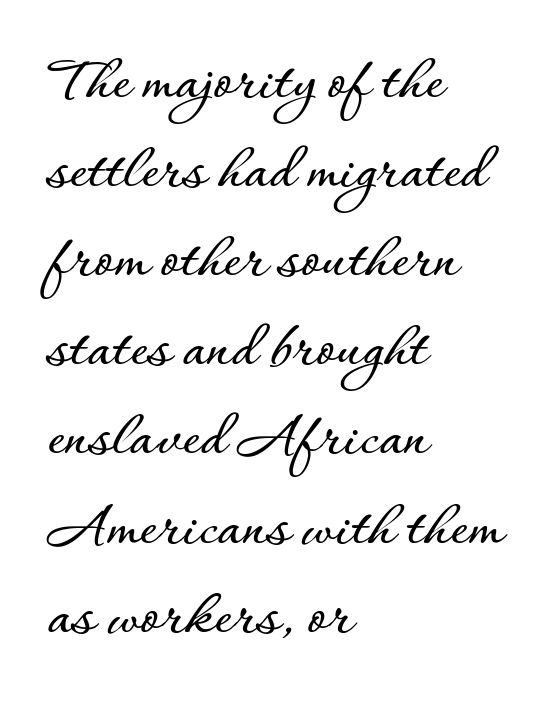
The image shows 67 px text type; set left-aligned, normal line spacing (1.33x), normal letter spacing, not underlined; low stroke contrast and a small x-height.
